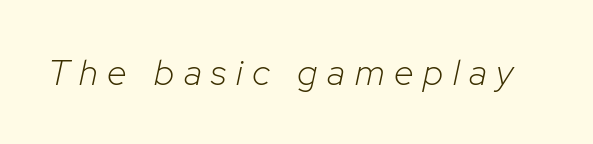
Unmarked baselines from the first word to the last. The letters advance in unequal steps, a hallmark of proportional type. Heft: none added — not bold. Designer's note — italics engaged.
